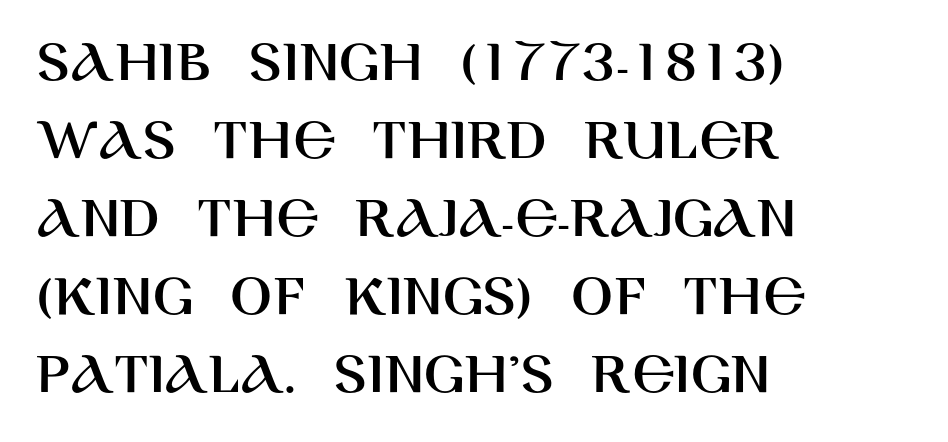
In terms of posture, this sample is upright. Notice how the passage keeps a crisp vertical edge on the left only. These lines are rendered in a variable-pitch font. How are the letters spaced? Ordinarily, with no added tracking. The leading is moderate, giving the passage an even texture.
